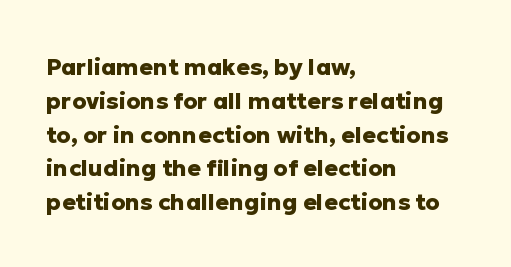
The image shows 23 px bold type, upright; set left-aligned, normal line spacing (1.47x), normal letter spacing, not underlined.
